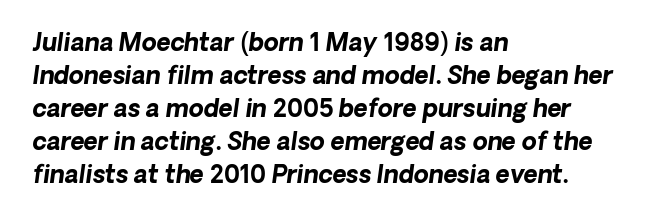
Where is the straight margin? On the left. How heavy is the stroke? Heavy — this is a bold. Notice how the stems are inclined rather than vertical — that's the hallmark of italics. The glyphs are unaccompanied by any horizontal stroke below them. The block of text has a typical density, with ordinary space between rows.
